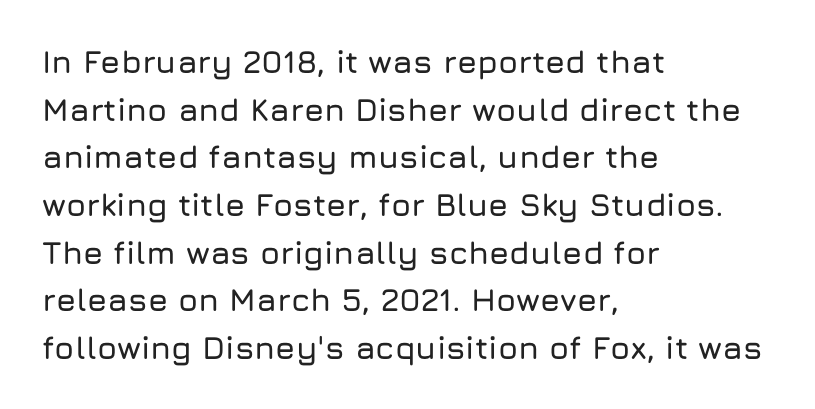
Q: Is the text italic (slanted)? A: No, it is upright.
Q: Is the typeface a serif or a sans-serif typeface? A: Sans-serif.
Q: Is the text underlined? A: No.
Q: How is the paragraph aligned? A: Left-aligned.
Q: Is the spacing between letters normal or unusually wide? A: Normal.
Q: Is the spacing between lines tight, normal or loose? A: Normal.
Q: Width (condensed, normal, or wide)? A: Normal.
Q: Stroke contrast? A: Low.
Q: x-height? A: Medium.
Q: Monospaced? A: No.
